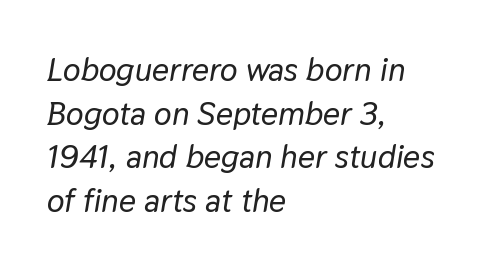
Q: Is the text italic (slanted)? A: Yes, it leans right by about 9 degrees.
Q: Is the text underlined? A: No.
Q: How is the paragraph aligned? A: Left-aligned.
Q: Is the spacing between letters normal or unusually wide? A: Normal.
Q: Is the spacing between lines tight, normal or loose? A: Normal.
Q: Width (condensed, normal, or wide)? A: Normal.
Q: Stroke contrast? A: Low.
Q: x-height? A: Medium.
Q: Monospaced? A: No.
